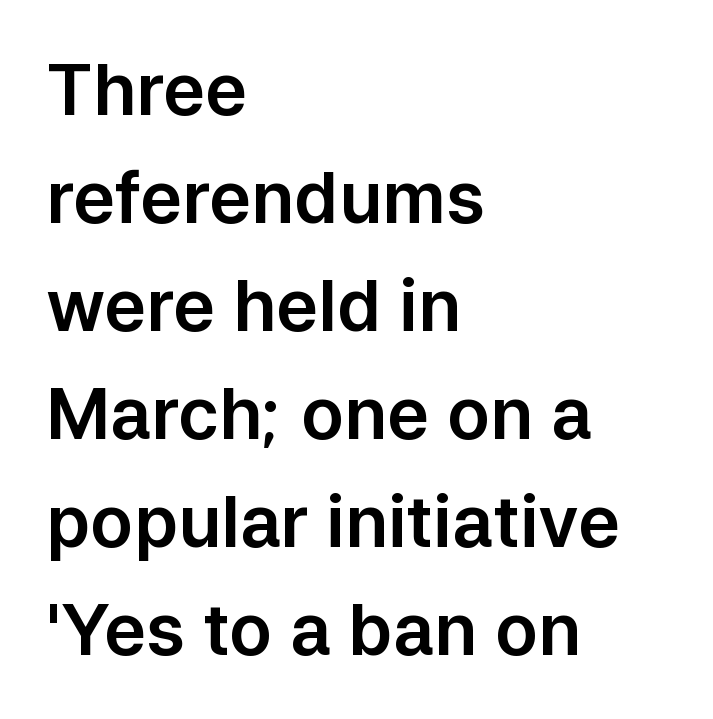
The image shows 71 px sans-serif type, upright; set left-aligned, normal line spacing (1.52x), normal letter spacing, not underlined; low stroke contrast and a medium x-height.
